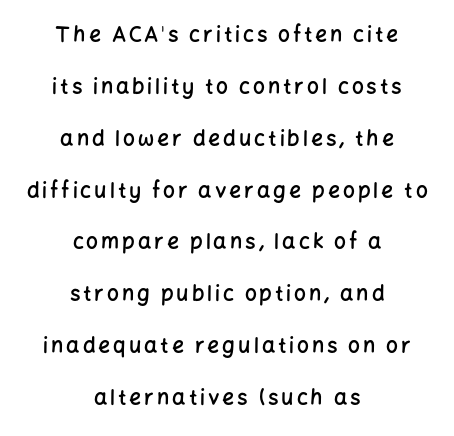
The image shows 21 px text type, upright; set centered, loose line spacing (2.47x), not underlined.
